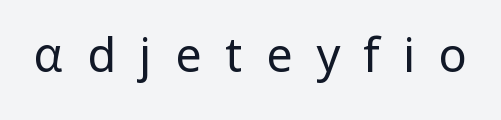
The image shows 47 px regular-weight sans-serif type, upright; set unusually wide letter spacing (+0.5 em), not underlined; low stroke contrast and a medium x-height.
